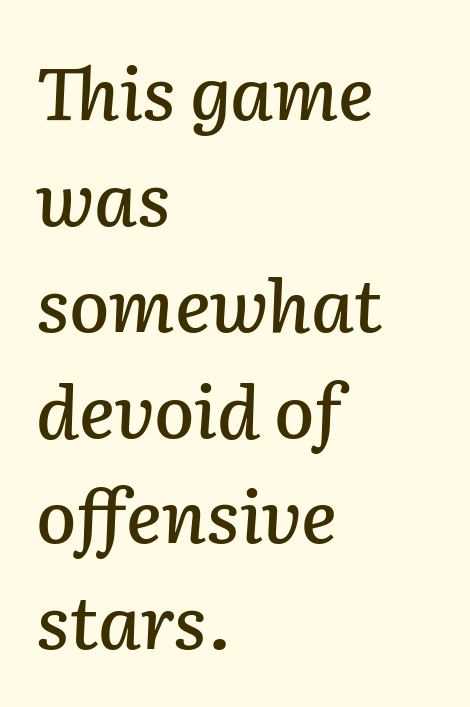
The image shows 73 px text type, italic (leaning right); set left-aligned, normal line spacing (1.45x), normal letter spacing, not underlined; low stroke contrast and a medium x-height.
